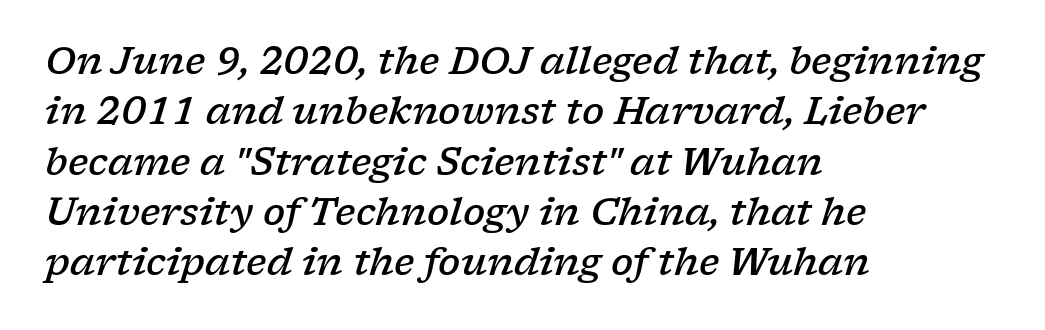
In terms of posture, this sample is oblique. The passage shown is typed in a proportional face where columns would drift. The face used here is a semibold: visibly heavier than regular, lighter than bold. Check where the strokes stop: tiny serifs finish them off.
